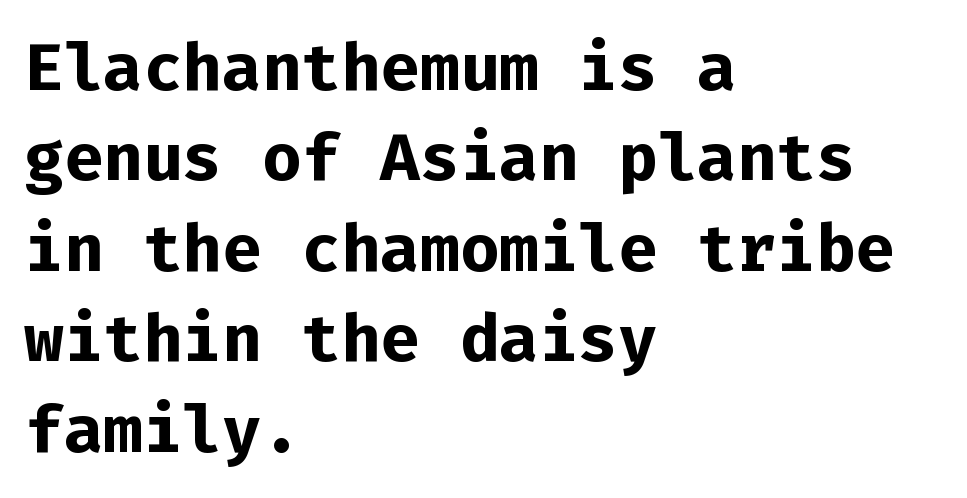
{"serif": "no", "italic": "no", "bold": "yes", "weight": "bold", "width": "normal", "stroke_contrast": "low", "x_height": "medium", "monospaced": "yes", "underline": "no", "align": "left", "line_spacing": "normal", "line_spacing_ratio": 1.37, "letter_spacing": "normal", "letter_spacing_em": 0.0, "glyph_px": 66}
